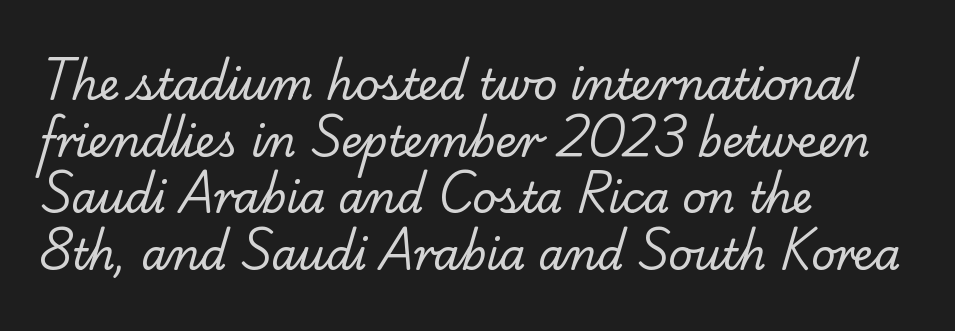
{"bold": "no", "weight": "regular", "width": "normal", "stroke_contrast": "low", "x_height": "small", "monospaced": "no", "underline": "no", "align": "left", "line_spacing": "normal", "line_spacing_ratio": 1.35, "letter_spacing": "normal", "letter_spacing_em": 0.0, "glyph_px": 42}
